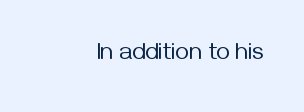
Q: Is the text bold? A: No.
Q: Is the text italic (slanted)? A: No, it is upright.
Q: Is the text underlined? A: No.
Q: How is the paragraph aligned? A: Right-aligned.
Q: Is the spacing between letters normal or unusually wide? A: Normal.
